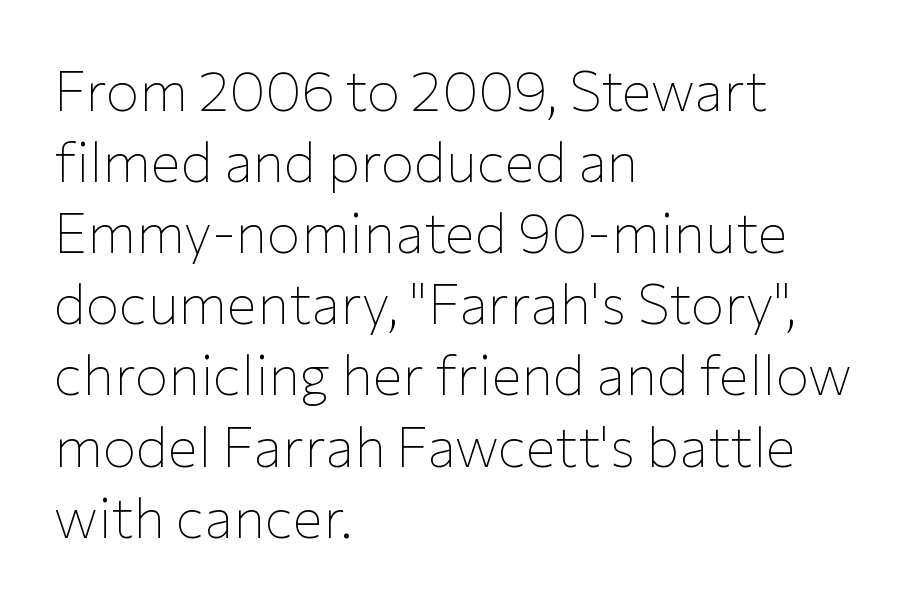
The ragged edge is on the right, which tells us the setting is flush left. The face used here is proportionally spaced, like ordinary book or web type. Baseline-to-baseline distance is the conventional proportion of letter height. Do the letters lean? They stand straight. Plain, unruled lines of type.
